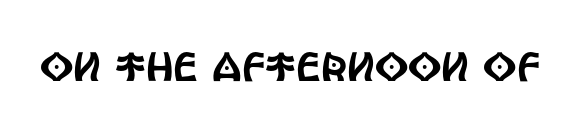
The image shows 41 px condensed sans-serif type, upright; set normal letter spacing, not underlined; a large x-height.
